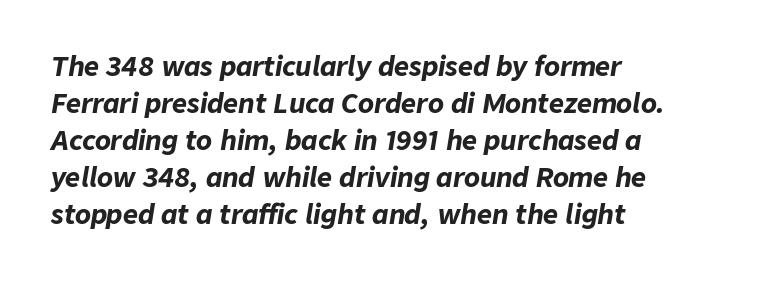
The image shows 26 px bold type, italic (leaning right); set left-aligned, normal line spacing (1.42x), normal letter spacing, not underlined.
